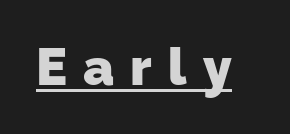
{"serif": "no", "bold": "yes", "weight": "heavy", "width": "normal", "stroke_contrast": "low", "x_height": "medium", "monospaced": "no", "underline": "yes", "letter_spacing": "wide", "letter_spacing_em": 0.31, "glyph_px": 52}
